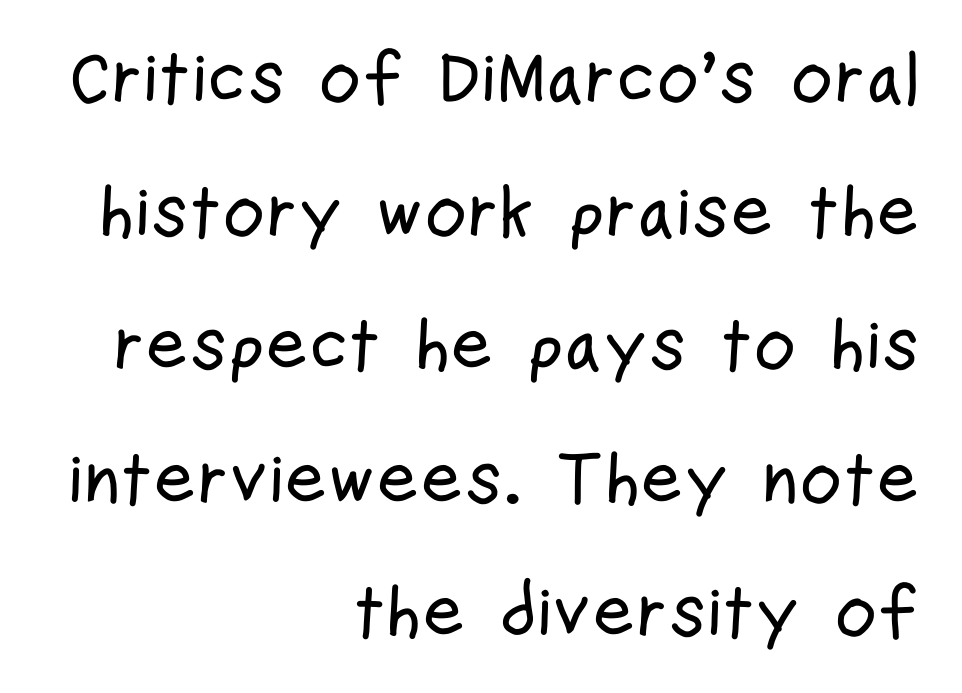
{"serif": "no", "italic": "no", "width": "condensed", "stroke_contrast": "low", "x_height": "medium", "monospaced": "no", "underline": "no", "align": "right", "line_spacing_ratio": 1.83, "letter_spacing": "normal", "letter_spacing_em": 0.0, "glyph_px": 73}
